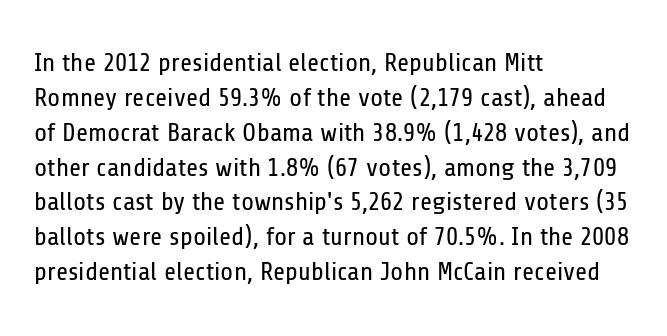
The image shows 26 px text type, upright; set left-aligned, normal line spacing (1.34x), normal letter spacing, not underlined.
